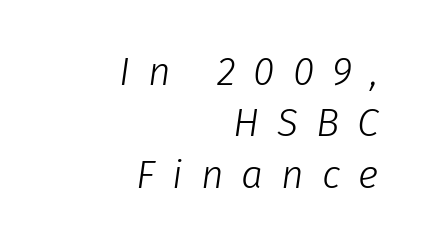
Do the characters align in a grid? No, the font is proportional. Does the copy run flush right? Yes — the right margin is perfectly even. One glance says typical: line gaps are just what's usual. Beneath every word, the page is bare. The strokes carry an ordinary text weight at most. Every character sits at an angle, as italics do.
